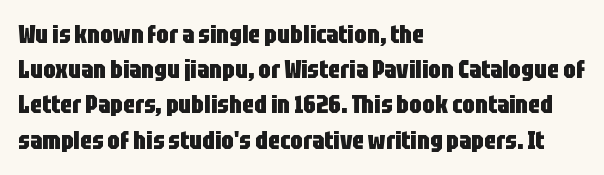
The image shows 25 px bold type, upright; set left-aligned, normal line spacing (1.41x), normal letter spacing, not underlined.
